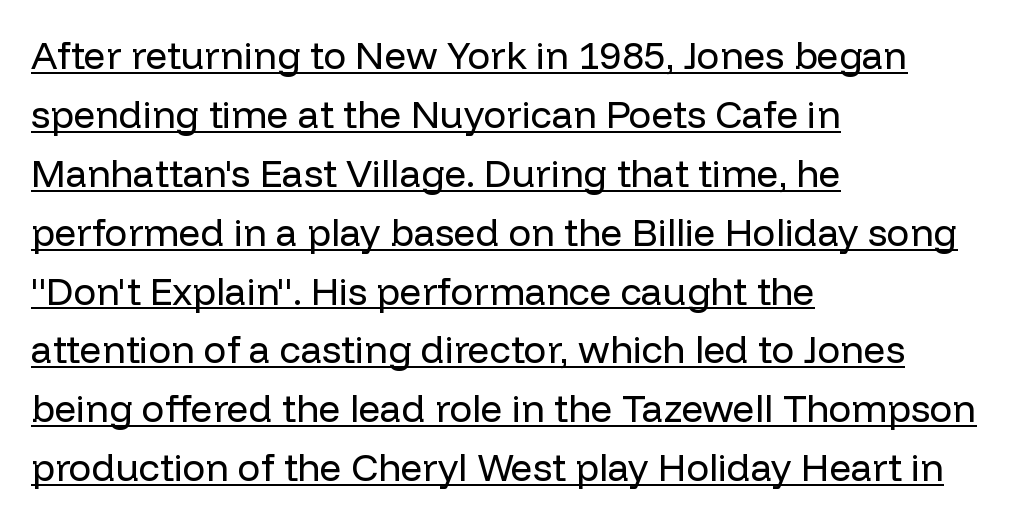
The image shows 38 px regular-weight sans-serif type, upright; set left-aligned, normal line spacing (1.55x), normal letter spacing, underlined; low stroke contrast and a medium x-height.
